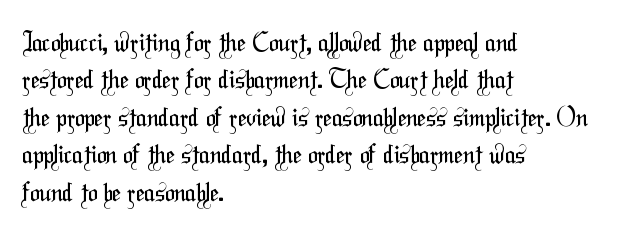
The image shows 25 px text type; set left-aligned, normal line spacing (1.5x), normal letter spacing, not underlined.
